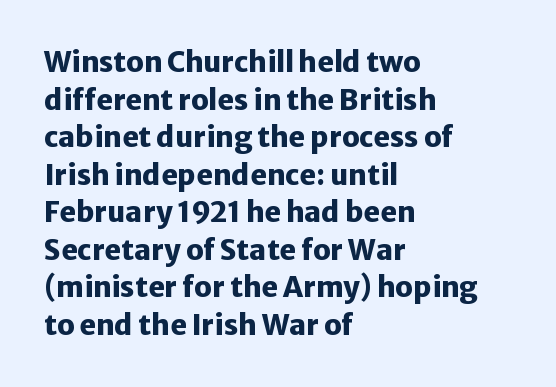
Q: Is the text bold? A: Yes.
Q: Is the text italic (slanted)? A: No, it is upright.
Q: Is the typeface a serif or a sans-serif typeface? A: Sans-serif.
Q: Is the text underlined? A: No.
Q: How is the paragraph aligned? A: Left-aligned.
Q: Is the spacing between letters normal or unusually wide? A: Normal.
Q: Is the spacing between lines tight, normal or loose? A: Normal.
Q: Width (condensed, normal, or wide)? A: Normal.
Q: Stroke contrast? A: Low.
Q: x-height? A: Medium.
Q: Monospaced? A: No.
